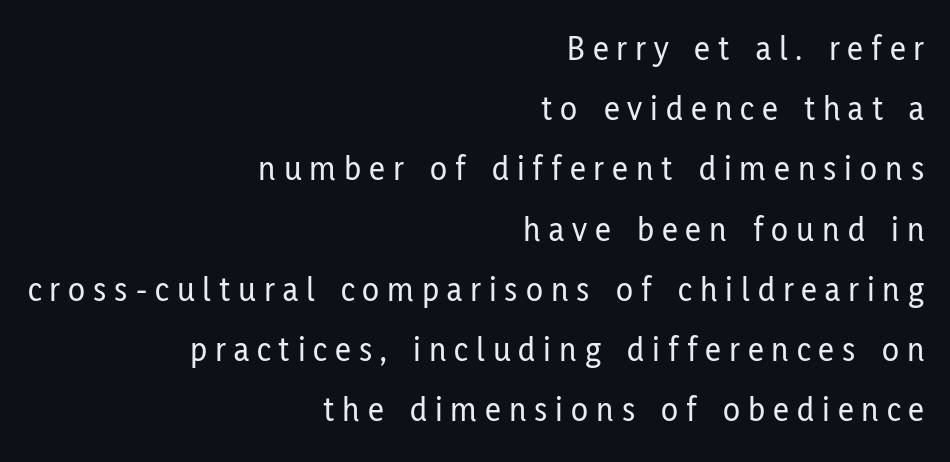
Q: Is the text italic (slanted)? A: No, it is upright.
Q: Is the typeface a serif or a sans-serif typeface? A: Sans-serif.
Q: Is the text underlined? A: No.
Q: How is the paragraph aligned? A: Right-aligned.
Q: Is the spacing between letters normal or unusually wide? A: Unusually wide.
Q: Width (condensed, normal, or wide)? A: Condensed.
Q: Stroke contrast? A: Low.
Q: x-height? A: Medium.
Q: Monospaced? A: No.
